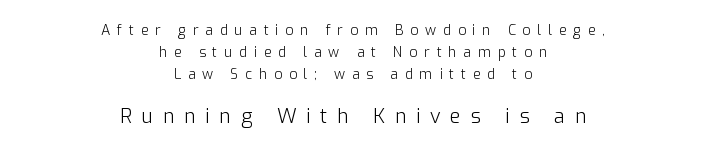
Q: Is the text bold? A: No.
Q: Is the text italic (slanted)? A: No, it is upright.
Q: Is the text underlined? A: No.
Q: How is the paragraph aligned? A: Centered.
Q: Is the spacing between letters normal or unusually wide? A: Unusually wide.
Q: Is the spacing between lines tight, normal or loose? A: Normal.
Q: Which block of text is set in a larger size, the first (top) or the second (bottom)? A: The second (bottom) one.
